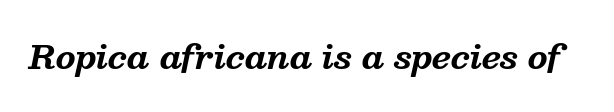
{"serif": "yes", "italic": "yes", "lean": "right", "slant_degrees": 13, "bold": "yes", "weight": "bold", "width": "normal", "stroke_contrast": "medium", "x_height": "medium", "monospaced": "no", "underline": "no", "letter_spacing": "normal", "letter_spacing_em": 0.0, "glyph_px": 32}
